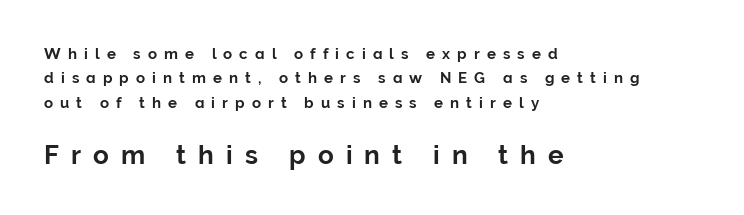
Whoever set this chose a conventional vertical rhythm. Teacher's note: observe the even left margin — that is flush-left alignment. Quick note: not italic, upright. Check the space under the baseline: it is left empty.
